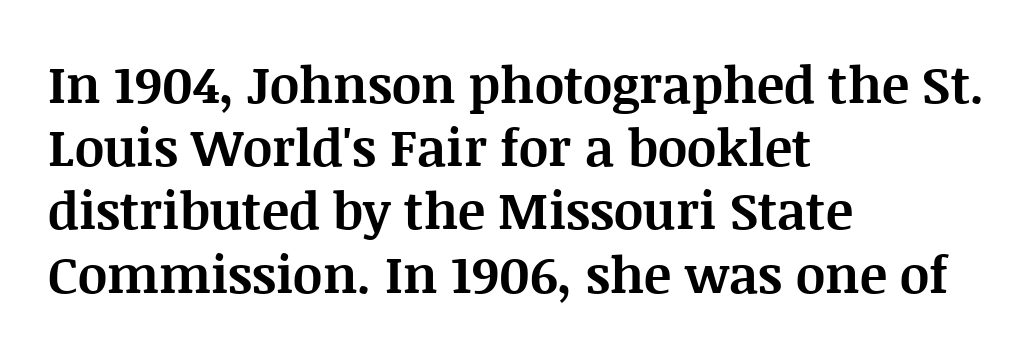
Q: Is the text bold? A: Yes.
Q: Is the text italic (slanted)? A: No, it is upright.
Q: Is the typeface a serif or a sans-serif typeface? A: Serif.
Q: Is the text underlined? A: No.
Q: How is the paragraph aligned? A: Left-aligned.
Q: Is the spacing between letters normal or unusually wide? A: Normal.
Q: Width (condensed, normal, or wide)? A: Normal.
Q: Stroke contrast? A: Medium.
Q: x-height? A: Large.
Q: Monospaced? A: No.
